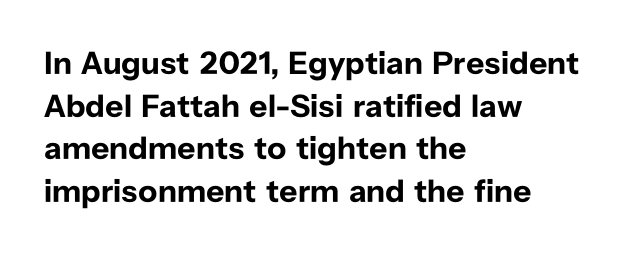
Q: Is the text bold? A: Yes.
Q: Is the text italic (slanted)? A: No, it is upright.
Q: Is the typeface a serif or a sans-serif typeface? A: Sans-serif.
Q: Is the text underlined? A: No.
Q: How is the paragraph aligned? A: Left-aligned.
Q: Is the spacing between letters normal or unusually wide? A: Normal.
Q: Is the spacing between lines tight, normal or loose? A: Normal.
Q: Width (condensed, normal, or wide)? A: Normal.
Q: Stroke contrast? A: Low.
Q: x-height? A: Medium.
Q: Monospaced? A: No.
